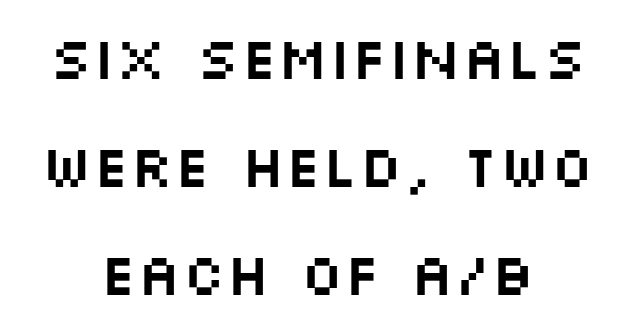
The image shows 59 px wide sans-serif type, upright; set centered, line spacing 1.83x, normal letter spacing, not underlined; medium stroke contrast and a large x-height.
